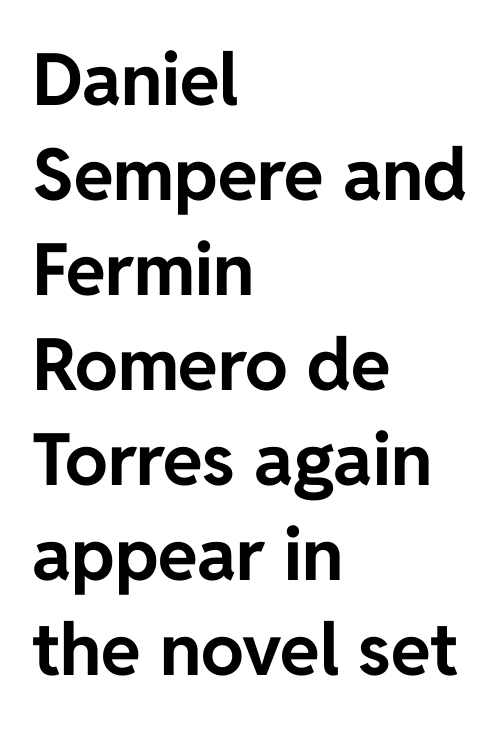
{"serif": "no", "italic": "no", "bold": "yes", "weight": "bold", "width": "normal", "stroke_contrast": "low", "x_height": "medium", "monospaced": "no", "underline": "no", "align": "left", "line_spacing": "normal", "line_spacing_ratio": 1.32, "letter_spacing": "normal", "letter_spacing_em": 0.0, "glyph_px": 72}
